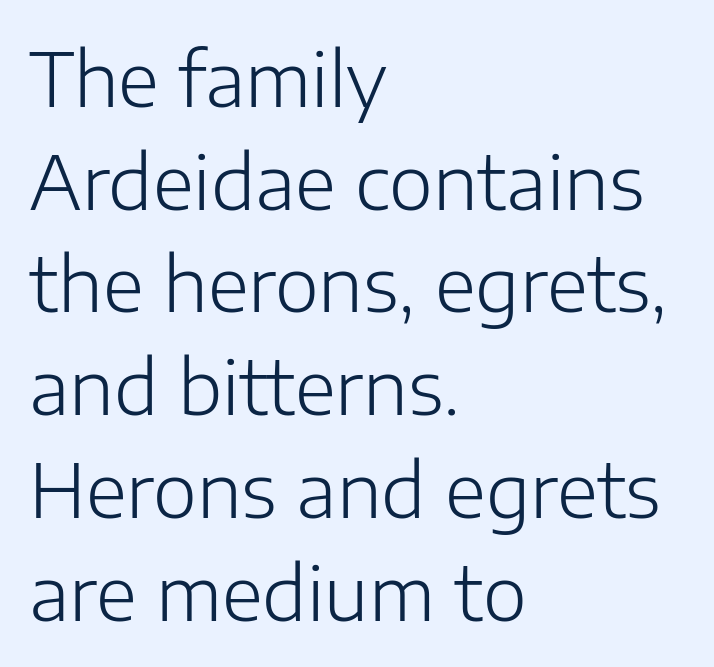
A typesetter would call this proportional, since set widths differ per character. Lines of text with bare space underneath. A sans-serif font was chosen for this passage. The letters look calm and open, with moderate or lighter stems. If you measured baseline to baseline, you'd find a middling distance. Do the letters lean? They stand straight.
